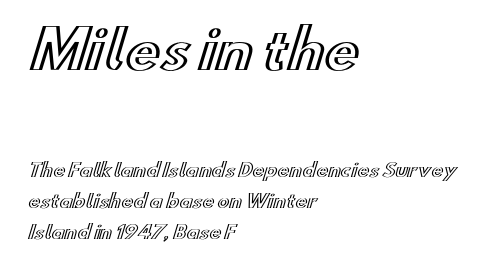
Q: Is the text italic (slanted)? A: Yes.
Q: Is the text underlined? A: No.
Q: How is the paragraph aligned? A: Left-aligned.
Q: Is the spacing between letters normal or unusually wide? A: Normal.
Q: Which block of text is set in a larger size, the first (top) or the second (bottom)? A: The first (top) one.
Q: Width (condensed, normal, or wide)? A: Wide.
Q: x-height? A: Small.
Q: Monospaced? A: No.
